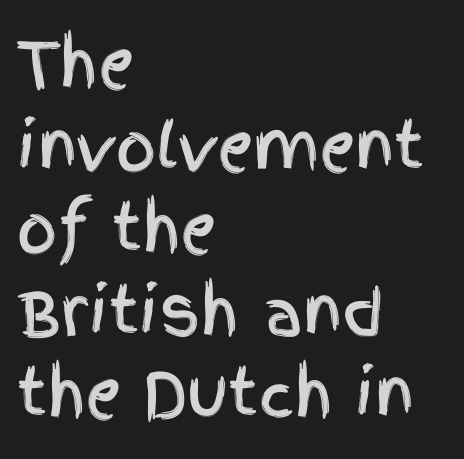
The image shows 63 px condensed sans-serif type, upright; set left-aligned, normal line spacing (1.31x), normal letter spacing, not underlined; a large x-height.
